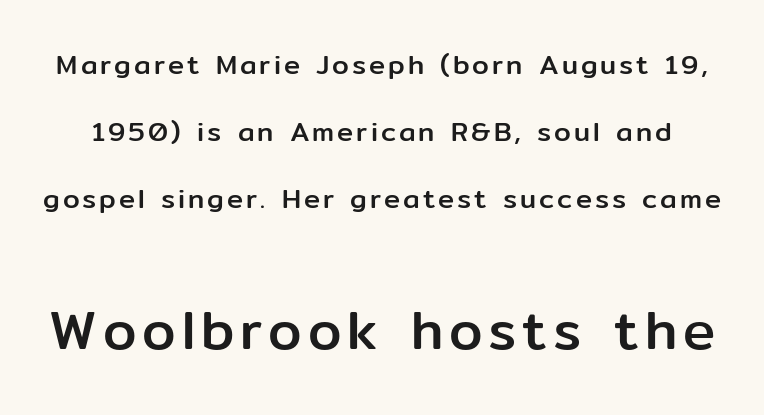
Q: Is the text italic (slanted)? A: No, it is upright.
Q: Is the typeface a serif or a sans-serif typeface? A: Sans-serif.
Q: Is the text underlined? A: No.
Q: Is the spacing between lines tight, normal or loose? A: Loose.
Q: Which block of text is set in a larger size, the first (top) or the second (bottom)? A: The second (bottom) one.
Q: Width (condensed, normal, or wide)? A: Normal.
Q: Stroke contrast? A: Low.
Q: x-height? A: Medium.
Q: Monospaced? A: No.
